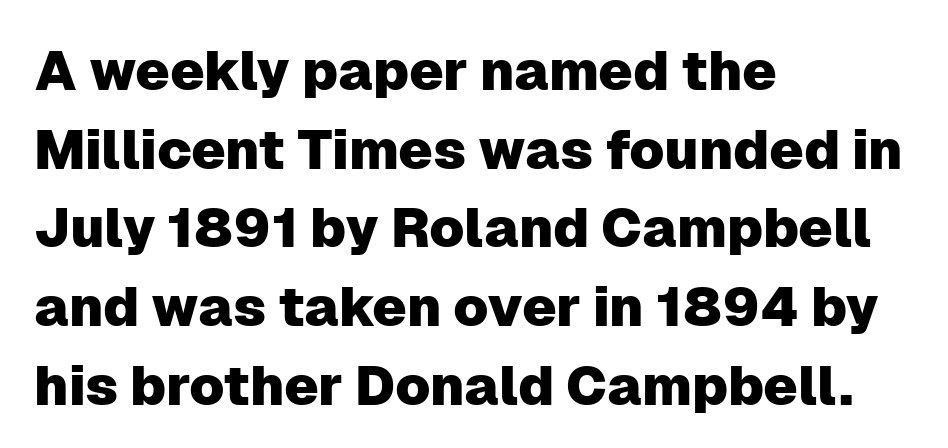
Q: Is the text italic (slanted)? A: No, it is upright.
Q: Is the typeface a serif or a sans-serif typeface? A: Sans-serif.
Q: Is the text underlined? A: No.
Q: How is the paragraph aligned? A: Left-aligned.
Q: Is the spacing between letters normal or unusually wide? A: Normal.
Q: Is the spacing between lines tight, normal or loose? A: Normal.
Q: Width (condensed, normal, or wide)? A: Normal.
Q: Stroke contrast? A: Low.
Q: x-height? A: Medium.
Q: Monospaced? A: No.
